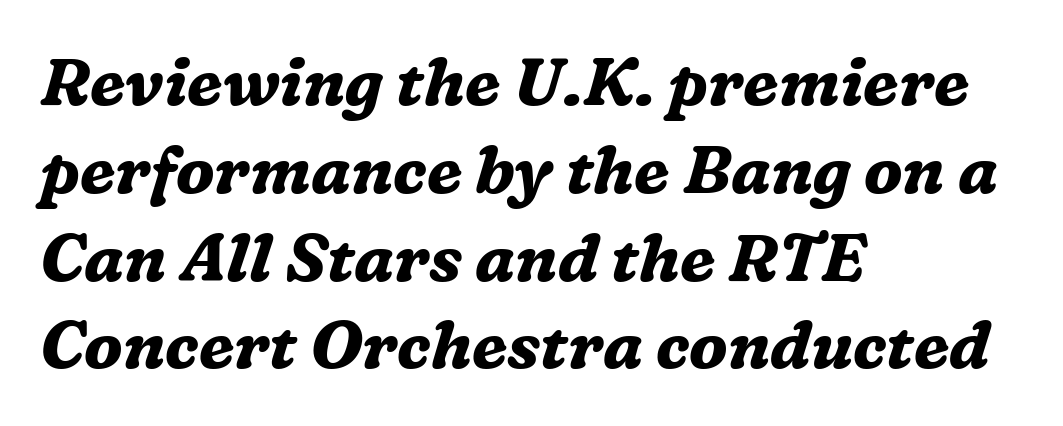
Q: Is the text bold? A: Yes.
Q: Is the text italic (slanted)? A: Yes, it leans right by about 16 degrees.
Q: Is the typeface a serif or a sans-serif typeface? A: Serif.
Q: Is the text underlined? A: No.
Q: How is the paragraph aligned? A: Left-aligned.
Q: Is the spacing between letters normal or unusually wide? A: Normal.
Q: Is the spacing between lines tight, normal or loose? A: Normal.
Q: Width (condensed, normal, or wide)? A: Normal.
Q: Stroke contrast? A: Medium.
Q: x-height? A: Medium.
Q: Monospaced? A: No.
